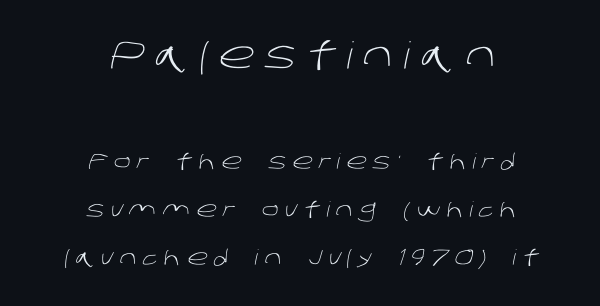
The glyphs are unaccompanied by any horizontal stroke below them. The letters carry no serifs — their stems end cleanly without finishing strokes. A typesetter would call this leading open, well beyond the default. Size hierarchy here favors the leading block over the trailing one. Here the designer chose a conventional face with non-uniform glyph widths. A student would call this center alignment; a typographer would say set centered.
